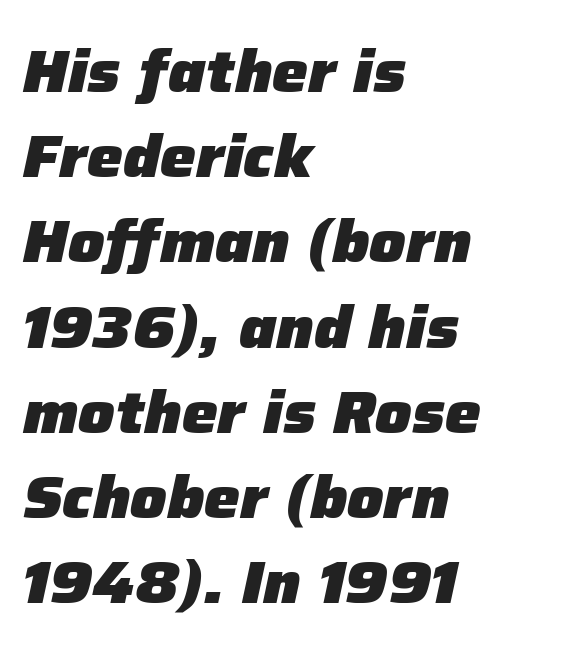
{"italic": "yes", "lean": "right", "slant_degrees": 12, "bold": "yes", "weight": "heavy", "width": "normal", "stroke_contrast": "low", "x_height": "medium", "monospaced": "no", "underline": "no", "align": "left", "line_spacing": "normal", "line_spacing_ratio": 1.42, "letter_spacing": "normal", "letter_spacing_em": 0.0, "glyph_px": 60}
